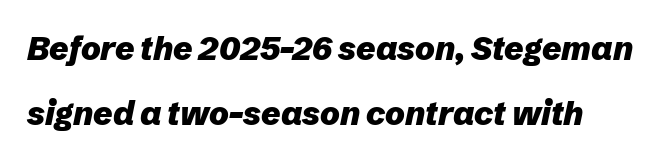
{"italic": "yes", "lean": "right", "slant_degrees": 12, "bold": "yes", "weight": "heavy", "width": "normal", "stroke_contrast": "low", "x_height": "medium", "monospaced": "no", "underline": "no", "line_spacing": "loose", "line_spacing_ratio": 1.96, "letter_spacing": "normal", "letter_spacing_em": 0.0, "glyph_px": 33}
